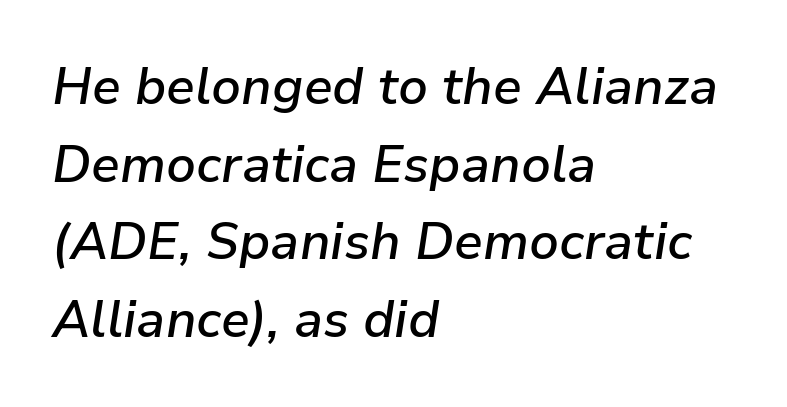
Q: Is the text bold? A: Semi-bold.
Q: Is the text italic (slanted)? A: Yes, it leans right by about 9 degrees.
Q: Is the text underlined? A: No.
Q: How is the paragraph aligned? A: Left-aligned.
Q: Is the spacing between letters normal or unusually wide? A: Normal.
Q: Is the spacing between lines tight, normal or loose? A: Normal.
Q: Width (condensed, normal, or wide)? A: Normal.
Q: Stroke contrast? A: Low.
Q: x-height? A: Medium.
Q: Monospaced? A: No.
